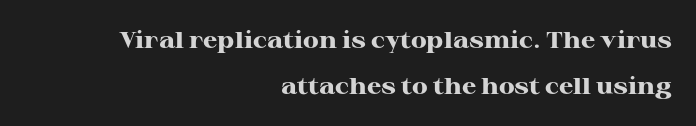
The rendering keeps characters at their native spacing. If you drew a line through each stem, it would be perfectly vertical. All the whitespace from short lines collects on the left. Regarding leading, the lines here are spaced well apart. Is the type bold? Yes — the strokes are clearly thick and heavy.
